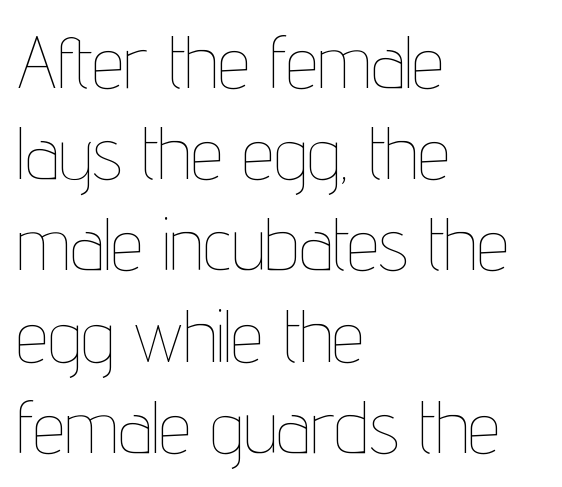
{"italic": "no", "bold": "no", "weight": "thin", "width": "condensed", "stroke_contrast": "low", "x_height": "medium", "monospaced": "no", "underline": "no", "align": "left", "line_spacing": "normal", "line_spacing_ratio": 1.25, "letter_spacing": "normal", "letter_spacing_em": 0.0, "glyph_px": 73}
